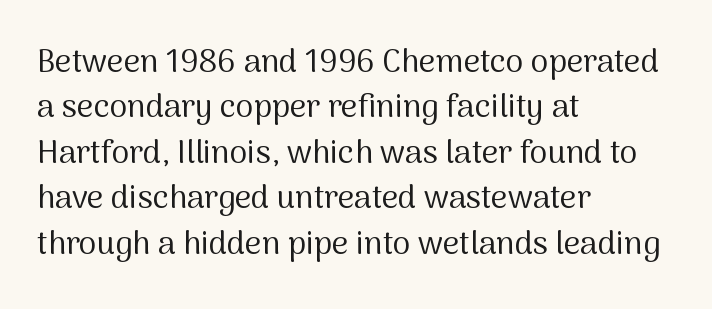
{"serif": "no", "italic": "no", "bold": "no", "weight": "regular", "width": "normal", "stroke_contrast": "medium", "x_height": "medium", "monospaced": "no", "underline": "no", "align": "left", "line_spacing": "normal", "line_spacing_ratio": 1.42, "letter_spacing": "normal", "letter_spacing_em": 0.0, "glyph_px": 32}
